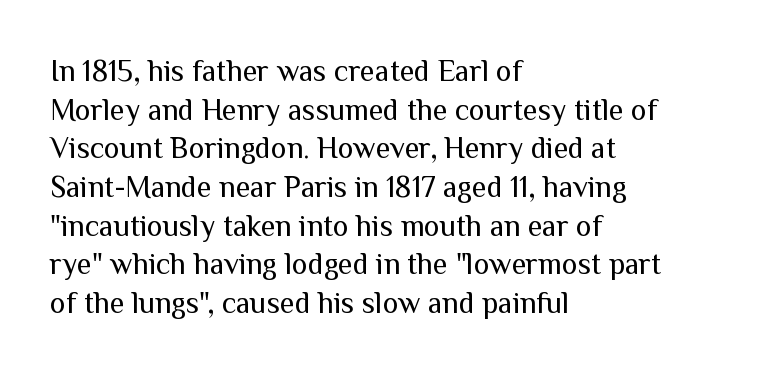
The image shows 30 px regular-weight sans-serif type, upright; set left-aligned, normal line spacing (1.29x), normal letter spacing, not underlined; medium stroke contrast and a medium x-height.
